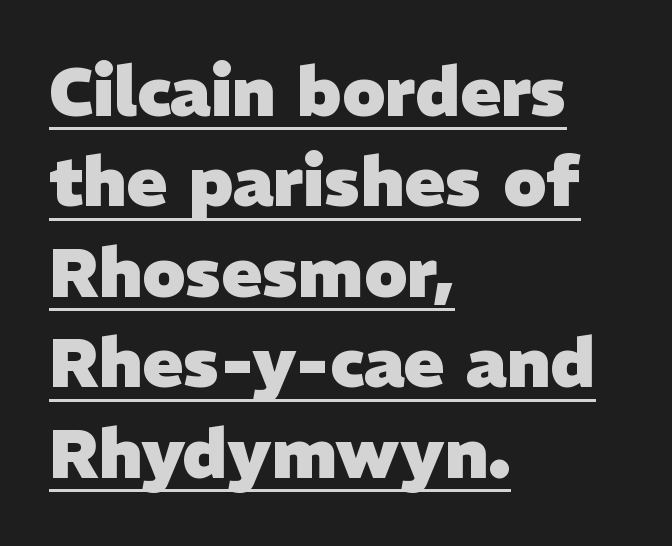
Q: Is the text bold? A: Yes.
Q: Is the typeface a serif or a sans-serif typeface? A: Sans-serif.
Q: Is the text underlined? A: Yes.
Q: How is the paragraph aligned? A: Left-aligned.
Q: Is the spacing between letters normal or unusually wide? A: Normal.
Q: Is the spacing between lines tight, normal or loose? A: Normal.
Q: Width (condensed, normal, or wide)? A: Normal.
Q: Stroke contrast? A: Low.
Q: x-height? A: Medium.
Q: Monospaced? A: No.
